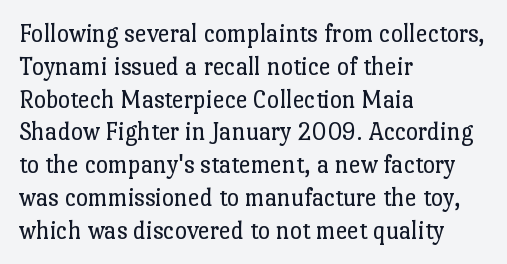
Q: Is the text bold? A: No.
Q: Is the text italic (slanted)? A: No, it is upright.
Q: Is the text underlined? A: No.
Q: How is the paragraph aligned? A: Left-aligned.
Q: Is the spacing between letters normal or unusually wide? A: Normal.
Q: Is the spacing between lines tight, normal or loose? A: Normal.
